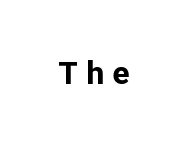
{"serif": "no", "italic": "no", "bold": "yes", "weight": "bold", "width": "normal", "stroke_contrast": "low", "x_height": "medium", "monospaced": "no", "underline": "no", "letter_spacing": "wide", "letter_spacing_em": 0.29, "glyph_px": 31}
